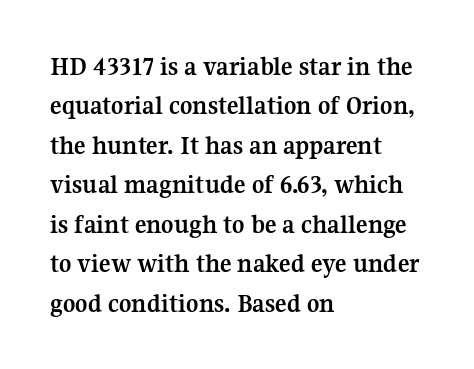
The image shows 27 px bold type, upright; set left-aligned, normal line spacing (1.46x), normal letter spacing, not underlined.
